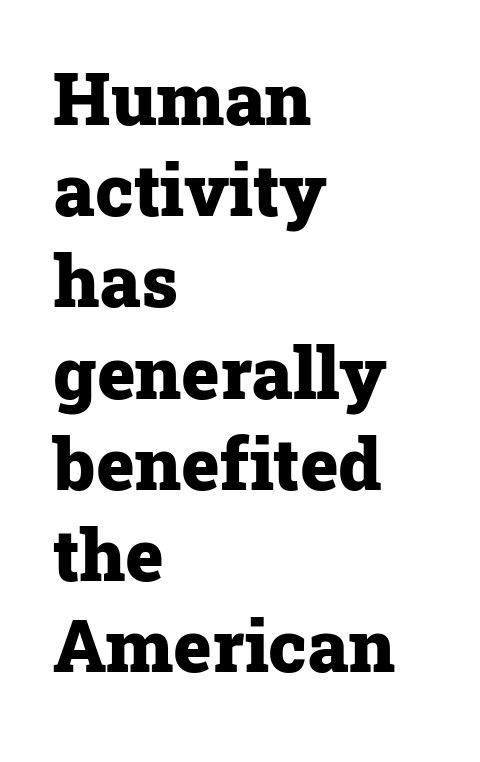
Q: Is the text bold? A: Yes.
Q: Is the text italic (slanted)? A: No, it is upright.
Q: Is the typeface a serif or a sans-serif typeface? A: Serif.
Q: Is the text underlined? A: No.
Q: How is the paragraph aligned? A: Left-aligned.
Q: Is the spacing between letters normal or unusually wide? A: Normal.
Q: Is the spacing between lines tight, normal or loose? A: Normal.
Q: Width (condensed, normal, or wide)? A: Normal.
Q: Stroke contrast? A: Low.
Q: x-height? A: Medium.
Q: Monospaced? A: No.
